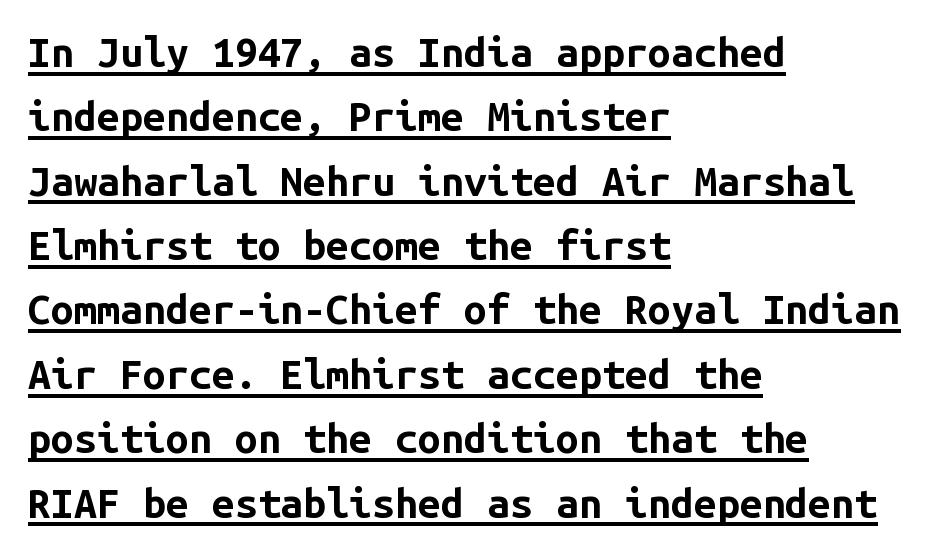
Q: Is the text bold? A: Yes.
Q: Is the text italic (slanted)? A: No, it is upright.
Q: Is the typeface a serif or a sans-serif typeface? A: Sans-serif.
Q: Is the text underlined? A: Yes.
Q: How is the paragraph aligned? A: Left-aligned.
Q: Is the spacing between letters normal or unusually wide? A: Normal.
Q: Is the spacing between lines tight, normal or loose? A: Normal.
Q: Width (condensed, normal, or wide)? A: Normal.
Q: Stroke contrast? A: Low.
Q: x-height? A: Medium.
Q: Monospaced? A: Yes.
